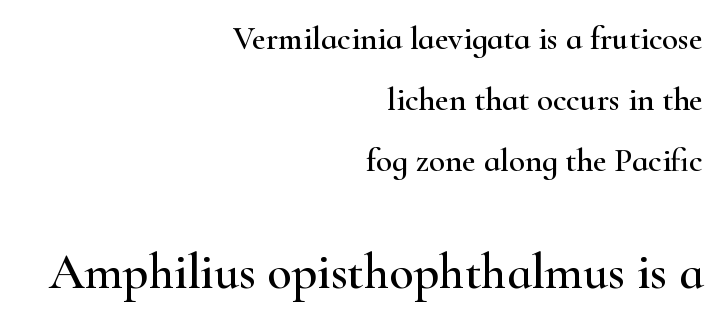
No italicization has been applied; the sample stays upright. Lines of text with bare space underneath. The passage shown has conventional tracking throughout. Caption: upper text group reduced, lower text group enlarged.
